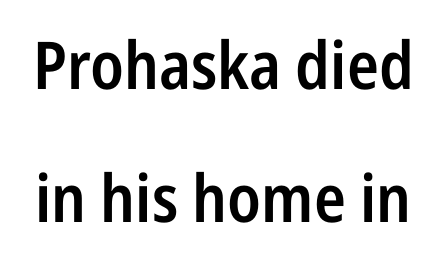
The image shows 66 px semibold, condensed sans-serif type, upright; set loose line spacing (2.02x), normal letter spacing, not underlined; low stroke contrast and a medium x-height.
